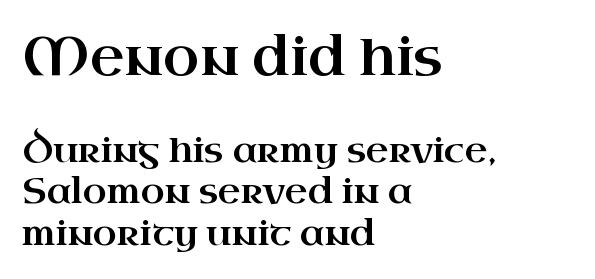
The image shows 53 px wide serif type, upright; set left-aligned, line spacing 1.18x, normal letter spacing, not underlined; the first (top) block is 1.51x larger; high stroke contrast and a small x-height.
